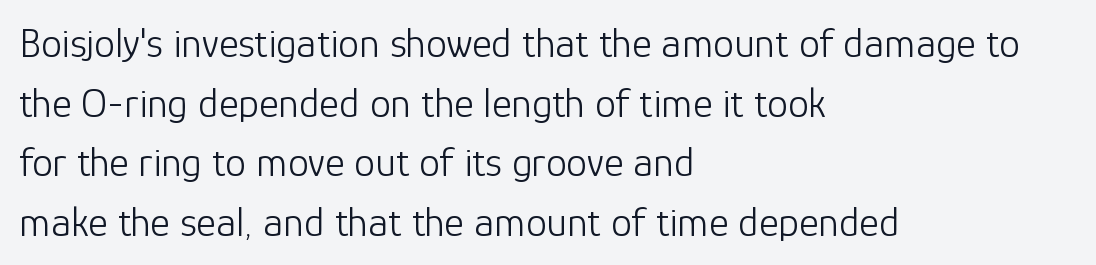
The image shows 42 px light sans-serif type, upright; set left-aligned, normal line spacing (1.42x), normal letter spacing, not underlined; low stroke contrast and a medium x-height.
